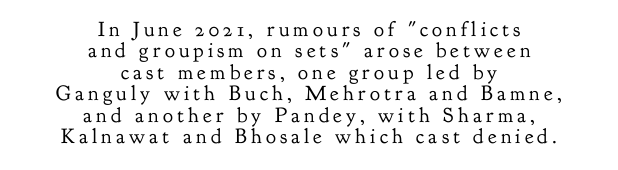
Q: Is the text bold? A: No.
Q: Is the text italic (slanted)? A: No, it is upright.
Q: Is the text underlined? A: No.
Q: How is the paragraph aligned? A: Centered.
Q: Is the spacing between letters normal or unusually wide? A: Unusually wide.
Q: Is the spacing between lines tight, normal or loose? A: Tight.
